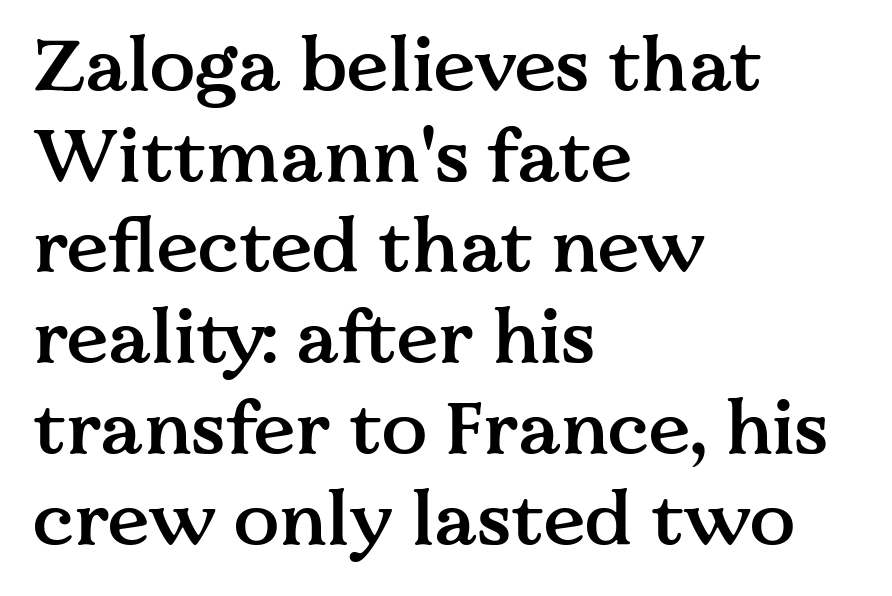
The passage shown is not underscored anywhere. Caption: multi-line text, flush left, ragged right. Spacing between characters is what you'd get straight out of the box. Font category for this specimen: serif. Is the type bold? Partly — it's a semibold, heavier than regular but not fully bold.
